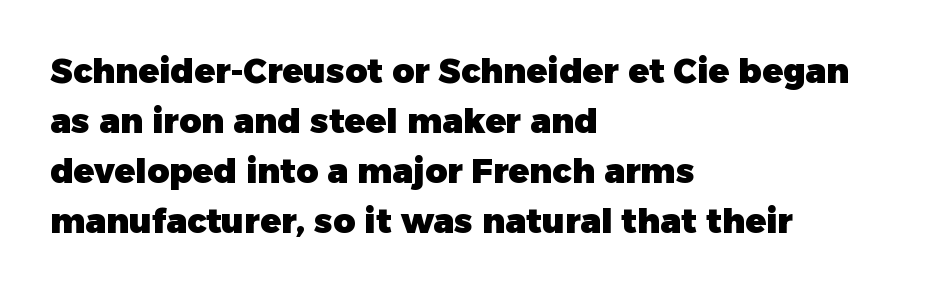
The letters sit at their default tracking, neither squeezed nor spread. Leading: standard. The type family on display is of the sans-serif kind. In terms of posture, this sample is upright.
